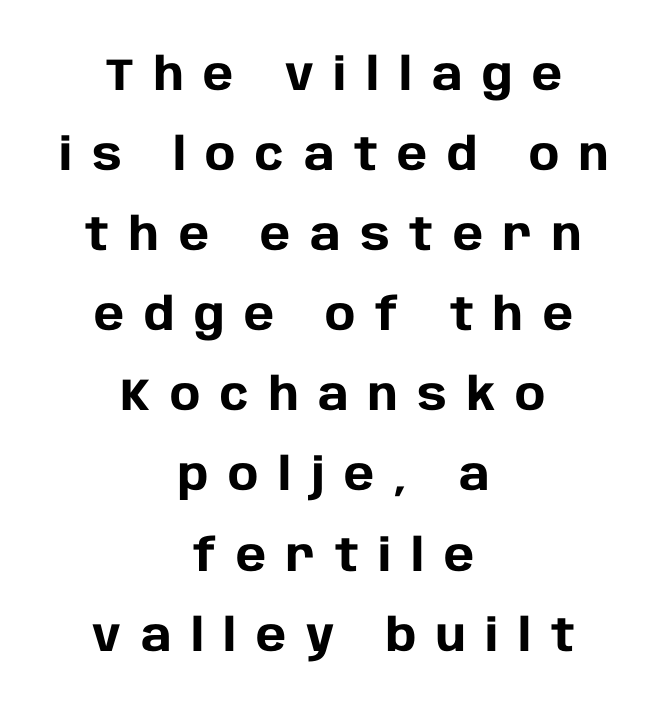
The image shows 45 px heavy sans-serif type, upright; set centered, line spacing 1.78x, unusually wide letter spacing (+0.44 em), not underlined; low stroke contrast and a large x-height.
